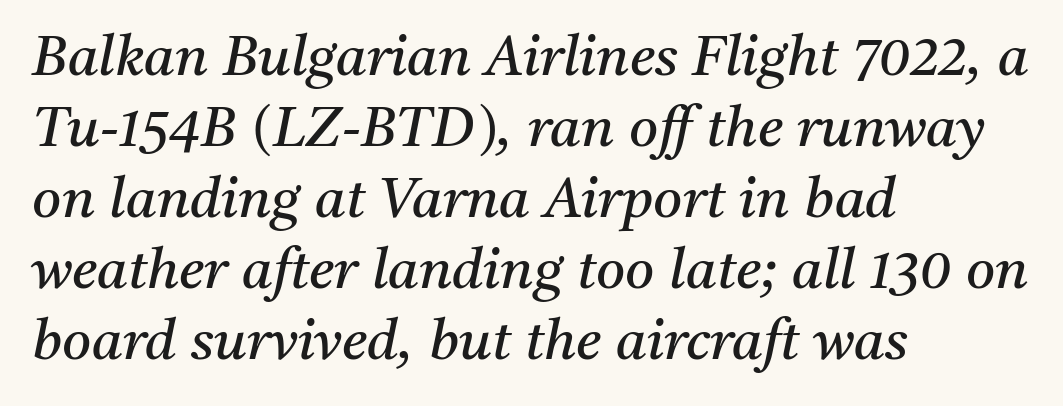
The image shows 56 px regular-weight serif type, italic (leaning right); set left-aligned, normal line spacing (1.27x), normal letter spacing, not underlined; medium stroke contrast and a medium x-height.
